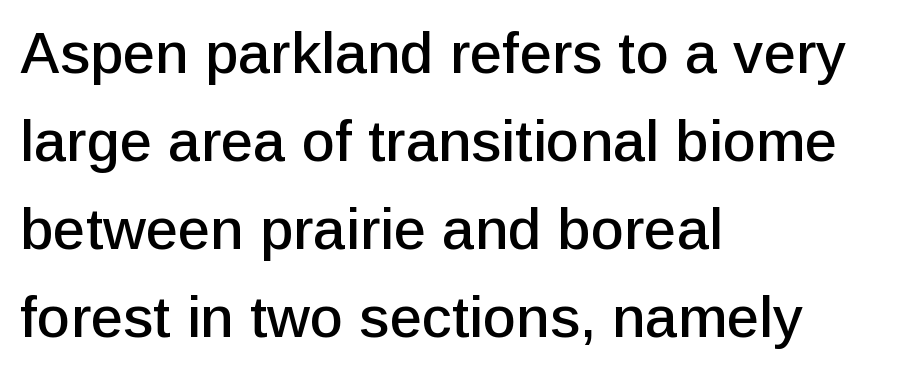
The image shows 58 px sans-serif type, upright; set left-aligned, normal line spacing (1.52x), normal letter spacing, not underlined; low stroke contrast and a medium x-height.
